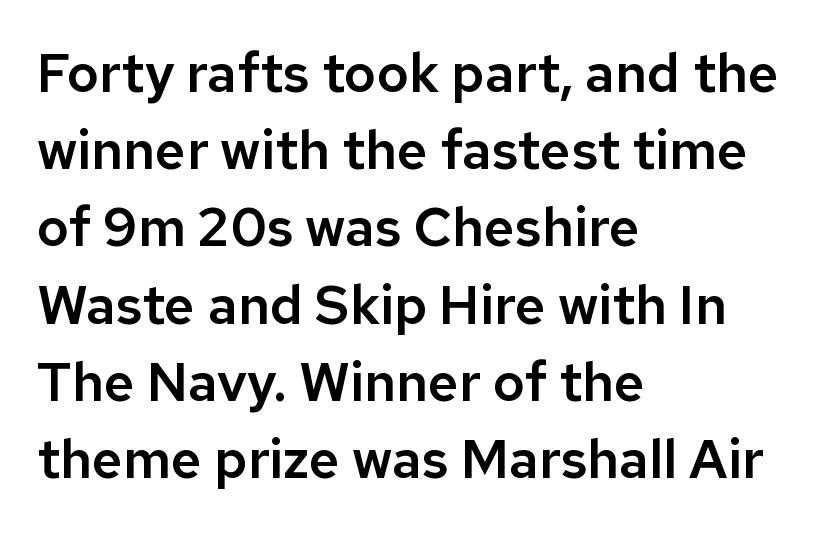
Q: Is the text italic (slanted)? A: No, it is upright.
Q: Is the typeface a serif or a sans-serif typeface? A: Sans-serif.
Q: Is the text underlined? A: No.
Q: How is the paragraph aligned? A: Left-aligned.
Q: Is the spacing between letters normal or unusually wide? A: Normal.
Q: Is the spacing between lines tight, normal or loose? A: Normal.
Q: Width (condensed, normal, or wide)? A: Normal.
Q: Stroke contrast? A: Low.
Q: x-height? A: Medium.
Q: Monospaced? A: No.
